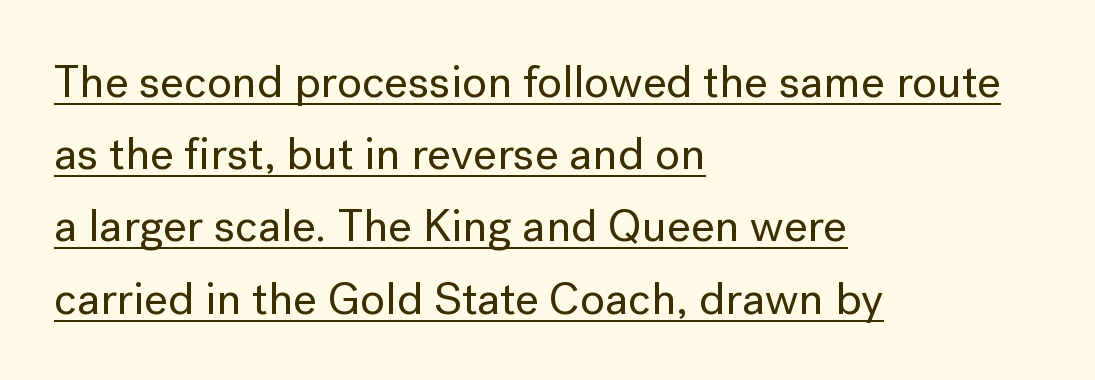
{"serif": "no", "italic": "no", "width": "normal", "stroke_contrast": "low", "x_height": "medium", "monospaced": "no", "underline": "yes", "align": "left", "line_spacing": "normal", "line_spacing_ratio": 1.57, "letter_spacing": "normal", "letter_spacing_em": 0.0, "glyph_px": 46}
